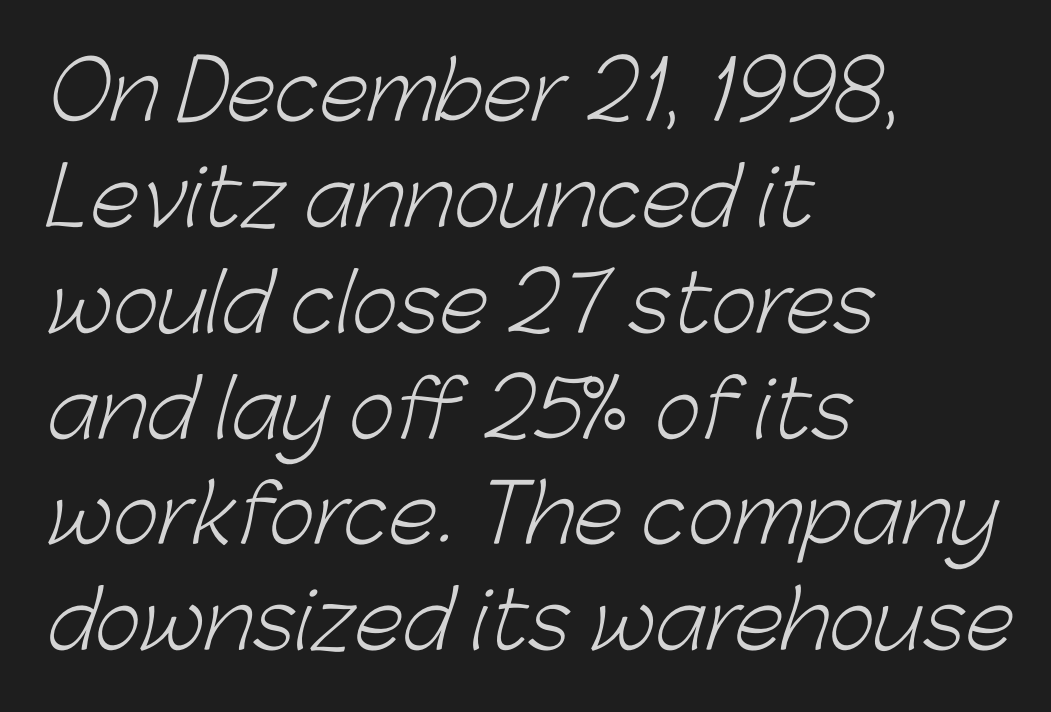
The rendering keeps characters at their native spacing. Beneath every word, the page is bare. Character widths vary here, with narrow letters taking less room than wide ones. Check where the strokes stop: nothing finishes them off — pure sans. Horizontal alignment here is leftward, the default for most running prose. Normally led — the rows are evenly, conventionally spaced.
